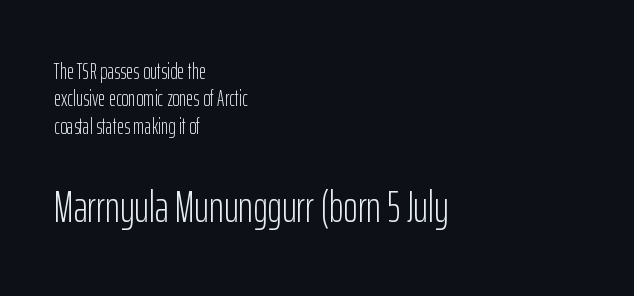
The image shows 44 px light, condensed sans-serif type, upright; set left-aligned, normal line spacing (1.25x), normal letter spacing, not underlined; the second (bottom) block is 2.0x larger; low stroke contrast and a medium x-height.
